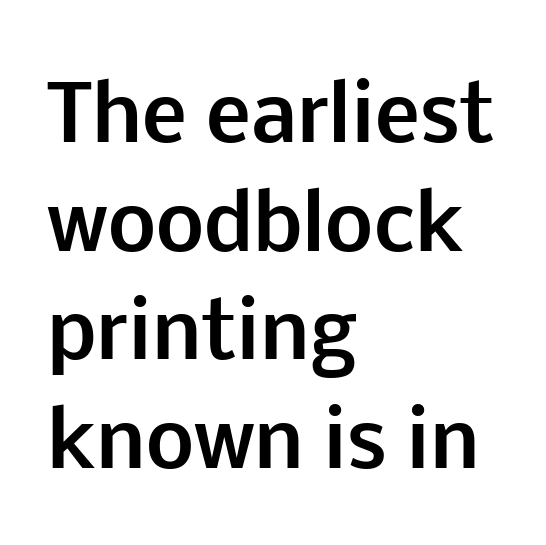
Q: Is the text bold? A: Yes.
Q: Is the text italic (slanted)? A: No, it is upright.
Q: Is the typeface a serif or a sans-serif typeface? A: Sans-serif.
Q: Is the text underlined? A: No.
Q: How is the paragraph aligned? A: Left-aligned.
Q: Is the spacing between letters normal or unusually wide? A: Normal.
Q: Is the spacing between lines tight, normal or loose? A: Normal.
Q: Width (condensed, normal, or wide)? A: Normal.
Q: Stroke contrast? A: Low.
Q: x-height? A: Medium.
Q: Monospaced? A: No.
